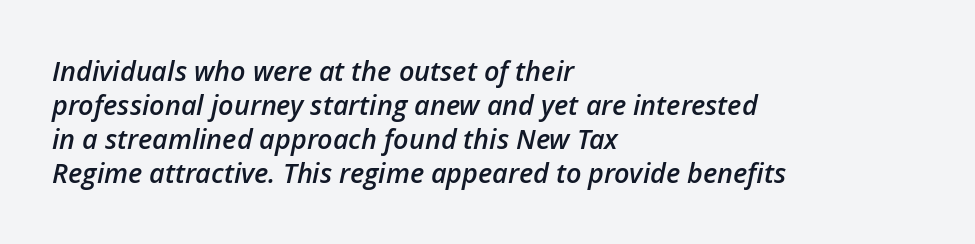
Q: Is the text bold? A: Semi-bold.
Q: Is the text italic (slanted)? A: Yes, it leans right by about 12 degrees.
Q: Is the text underlined? A: No.
Q: How is the paragraph aligned? A: Left-aligned.
Q: Is the spacing between letters normal or unusually wide? A: Normal.
Q: Is the spacing between lines tight, normal or loose? A: Normal.
